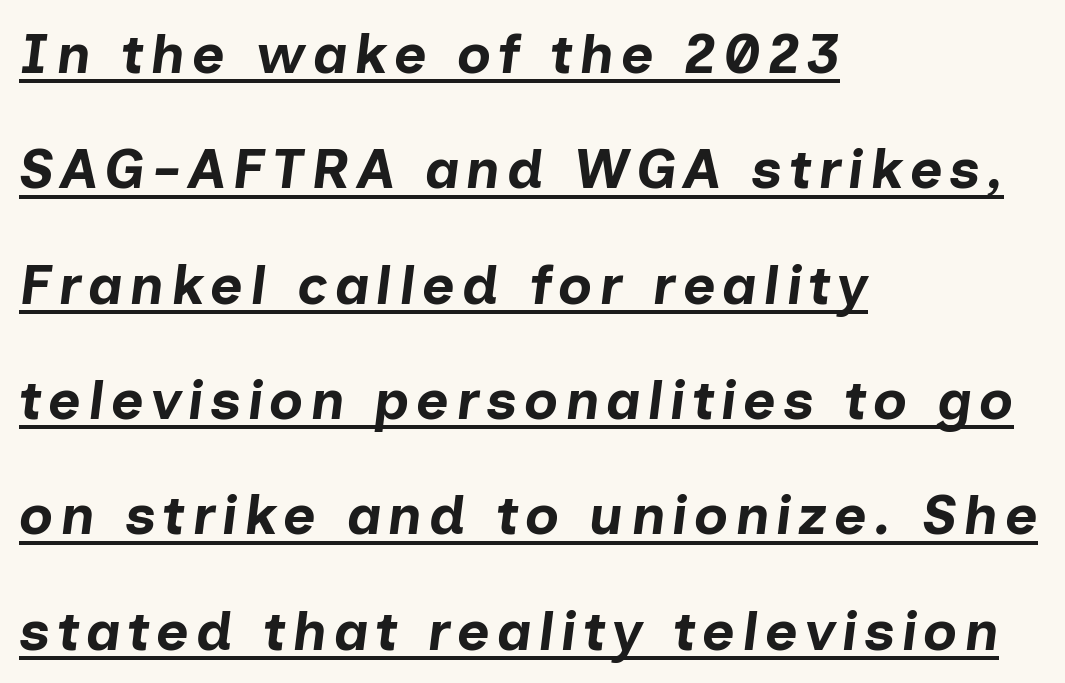
In CSS terms this would be text-align: left. A continuous stroke trails under the words, as in a hyperlink. The letters advance in unequal steps, a hallmark of proportional type. The passage shown leans; its letterforms are oblique. A dark, heavy texture on the line: the type is bold. The block of text is sparse from top to bottom, with ample space between rows.
